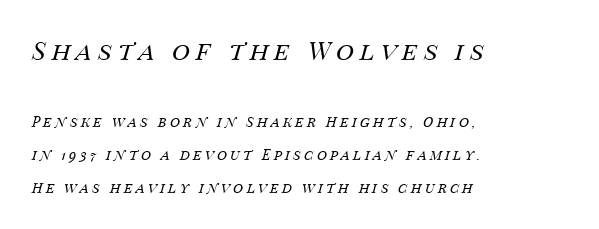
Q: Is the text bold? A: No.
Q: Is the text italic (slanted)? A: Yes, it leans right by about 14 degrees.
Q: Is the text underlined? A: No.
Q: How is the paragraph aligned? A: Left-aligned.
Q: Is the spacing between letters normal or unusually wide? A: Unusually wide.
Q: Is the spacing between lines tight, normal or loose? A: Loose.
Q: Which block of text is set in a larger size, the first (top) or the second (bottom)? A: The first (top) one.
